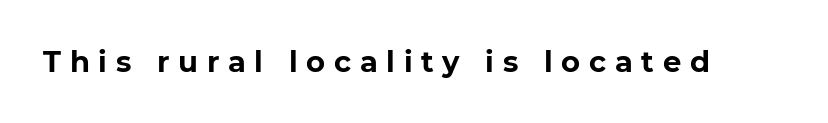
The font family rendered here belongs to the sans-serif group. Underline: absent. The letters are bold, with thick, heavy strokes. Does extra space separate the letters? Yes, quite a lot of it. The rendering uses natural spacing where letterforms have individual widths.
